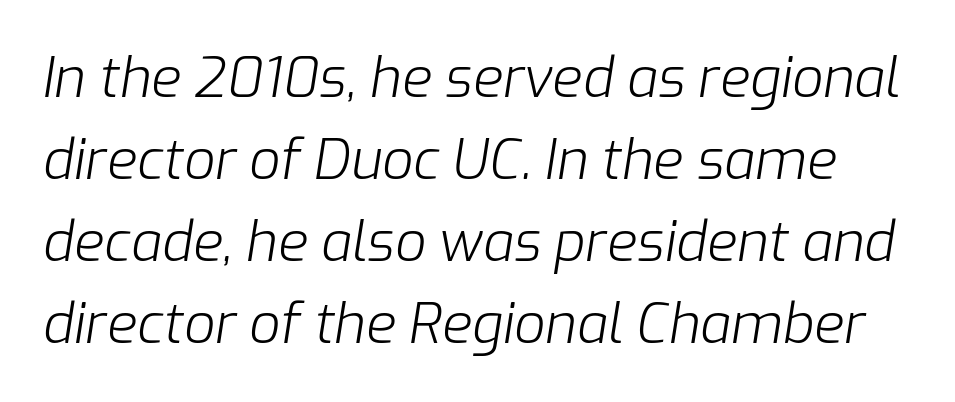
The image shows 55 px light type, italic (leaning right); set normal line spacing (1.49x), normal letter spacing, not underlined; low stroke contrast and a medium x-height.
